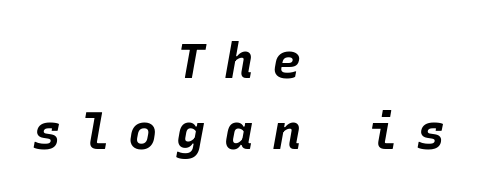
{"italic": "yes", "lean": "right", "slant_degrees": 10, "bold": "yes", "weight": "bold", "width": "normal", "stroke_contrast": "low", "x_height": "large", "monospaced": "yes", "underline": "no", "align": "center", "line_spacing": "normal", "line_spacing_ratio": 1.44, "letter_spacing": "wide", "letter_spacing_em": 0.38, "glyph_px": 49}
